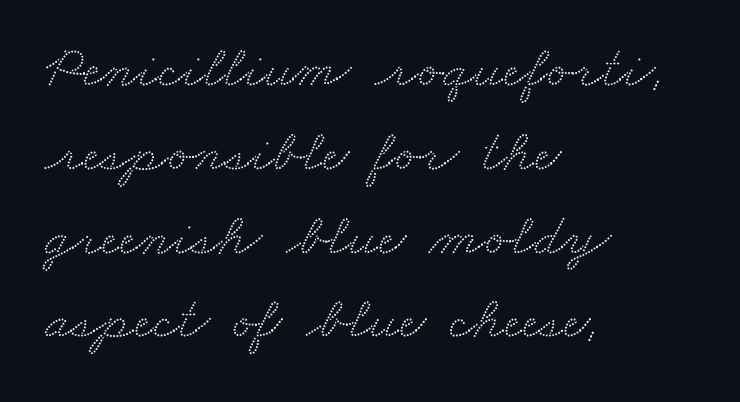
{"serif": "yes", "width": "wide", "stroke_contrast": "medium", "x_height": "small", "monospaced": "no", "underline": "no", "align": "left", "line_spacing": "normal", "line_spacing_ratio": 1.42, "letter_spacing": "normal", "letter_spacing_em": 0.0, "glyph_px": 59}
